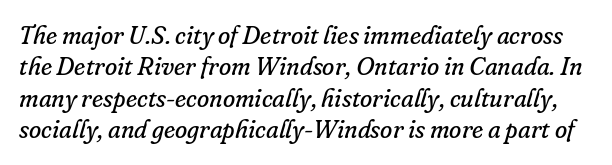
One glance says typical: line gaps are just what's usual. Here the glyphs are tracked normally, forming tight word shapes. Check the space under the baseline: it is left empty. Slant detected: the letters are inclined. No heavy texture on the line: the type isn't bold.
